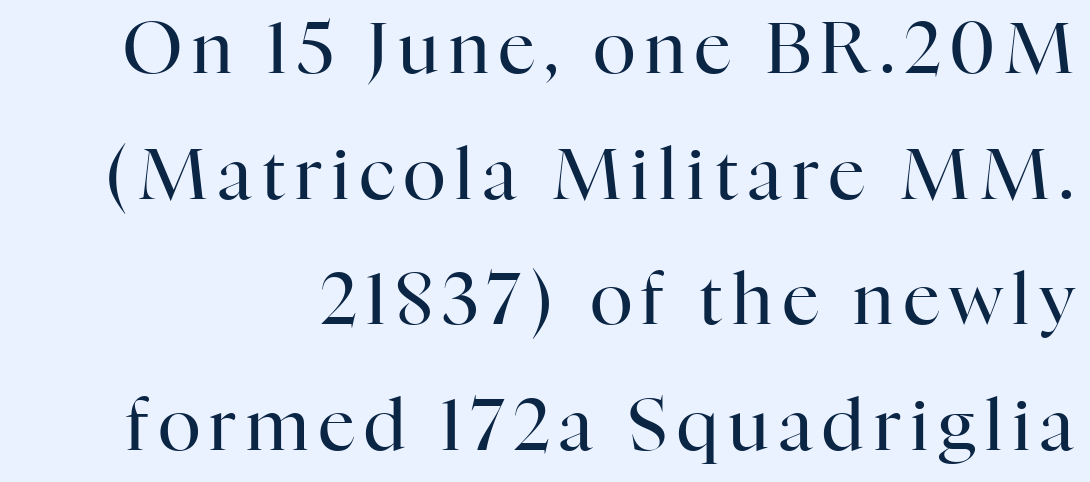
{"serif": "yes", "italic": "no", "bold": "no", "weight": "regular", "width": "normal", "stroke_contrast": "high", "x_height": "medium", "monospaced": "no", "underline": "no", "align": "right", "line_spacing_ratio": 1.77, "glyph_px": 71}
